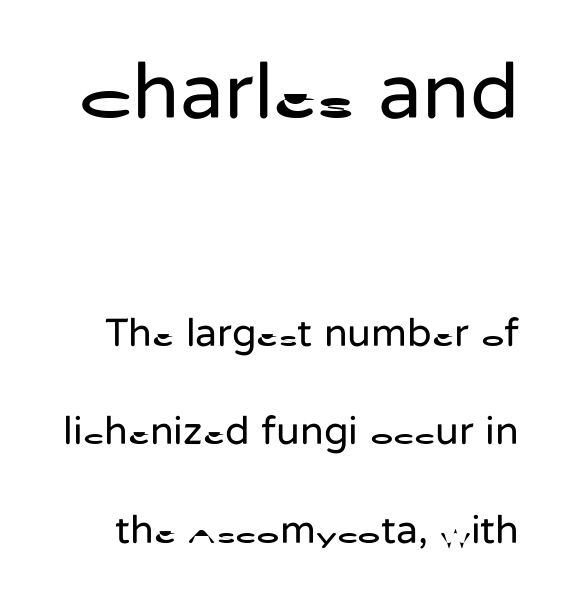
Q: Is the text bold? A: No.
Q: Is the text italic (slanted)? A: No, it is upright.
Q: Is the typeface a serif or a sans-serif typeface? A: Sans-serif.
Q: Is the text underlined? A: No.
Q: Is the spacing between letters normal or unusually wide? A: Normal.
Q: Is the spacing between lines tight, normal or loose? A: Loose.
Q: Which block of text is set in a larger size, the first (top) or the second (bottom)? A: The first (top) one.
Q: Width (condensed, normal, or wide)? A: Normal.
Q: Stroke contrast? A: Low.
Q: x-height? A: Medium.
Q: Monospaced? A: No.
